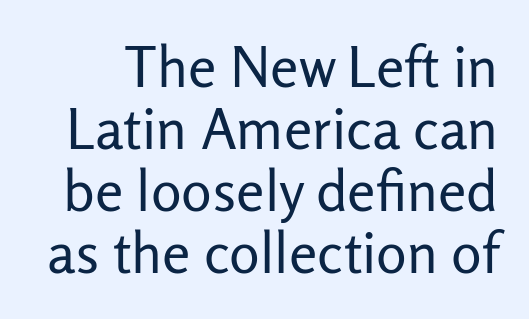
Q: Is the text bold? A: No.
Q: Is the text italic (slanted)? A: No, it is upright.
Q: Is the typeface a serif or a sans-serif typeface? A: Sans-serif.
Q: Is the text underlined? A: No.
Q: Is the spacing between letters normal or unusually wide? A: Normal.
Q: Is the spacing between lines tight, normal or loose? A: Tight.
Q: Width (condensed, normal, or wide)? A: Normal.
Q: Stroke contrast? A: Low.
Q: x-height? A: Medium.
Q: Monospaced? A: No.
